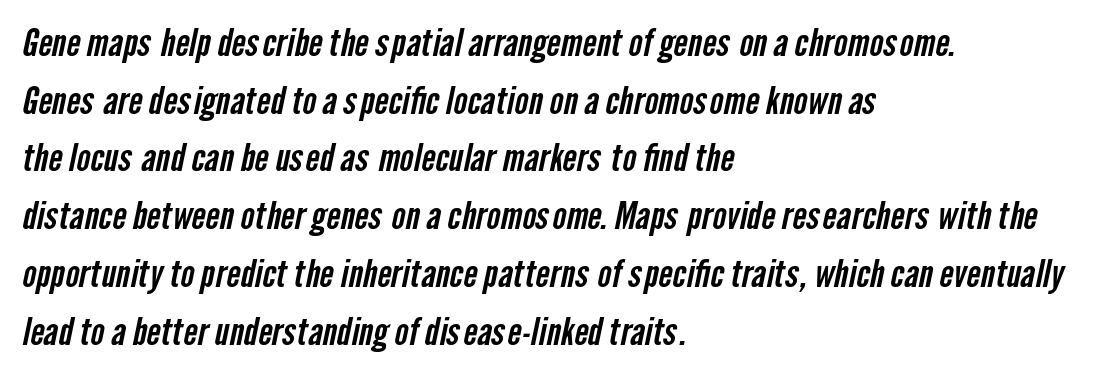
Grotesque or geometric, the face here clearly has no serifs. One glance says typical: line gaps are just what's usual. The letters sit at their default tracking, neither squeezed nor spread. Reading down the block, your eye returns to a fixed left position each line. Beneath every word, the page is bare.
